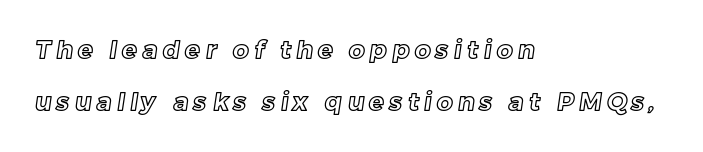
The baseline area is clear. The rendering uses a large line-height, opening up the rows. There is plenty of visible air inserted between adjacent glyphs. The paragraph shown leans on its left margin.
